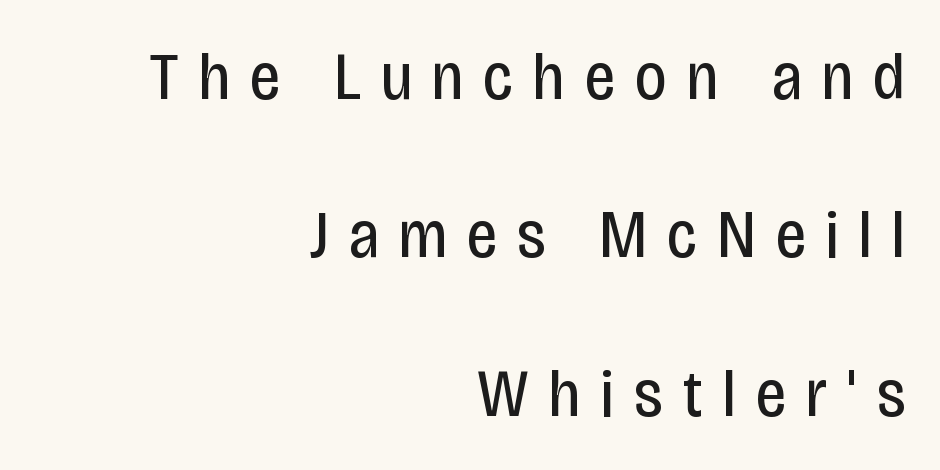
Q: Is the text bold? A: No.
Q: Is the text italic (slanted)? A: No, it is upright.
Q: Is the typeface a serif or a sans-serif typeface? A: Sans-serif.
Q: Is the text underlined? A: No.
Q: How is the paragraph aligned? A: Right-aligned.
Q: Is the spacing between letters normal or unusually wide? A: Unusually wide.
Q: Is the spacing between lines tight, normal or loose? A: Loose.
Q: Width (condensed, normal, or wide)? A: Condensed.
Q: Stroke contrast? A: Low.
Q: x-height? A: Large.
Q: Monospaced? A: No.
